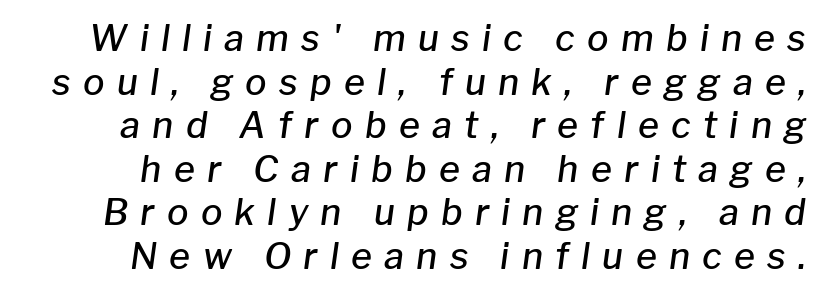
The glyphs have the mass of a demibold cut, below bold. Does extra space separate the letters? Yes, quite a lot of it. The letters advance in unequal steps, a hallmark of proportional type. Quick note: italic. Words float on clear page, feet unadorned.
